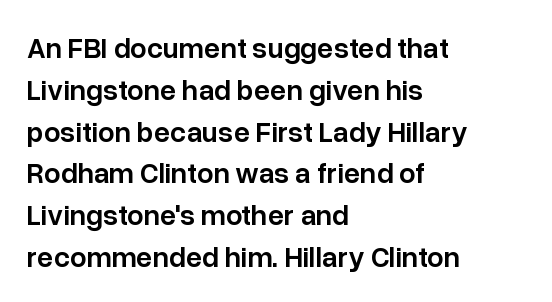
The image shows 29 px semibold sans-serif type, upright; set left-aligned, normal line spacing (1.44x), normal letter spacing, not underlined; low stroke contrast and a medium x-height.
